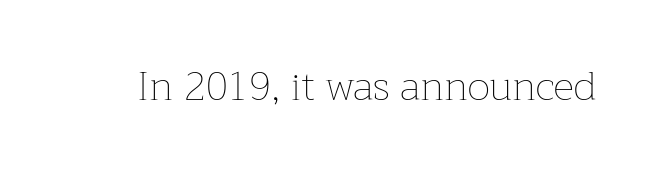
{"italic": "no", "bold": "no", "weight": "thin", "width": "normal", "stroke_contrast": "low", "x_height": "medium", "monospaced": "no", "underline": "no", "letter_spacing": "normal", "letter_spacing_em": 0.0, "glyph_px": 40}
